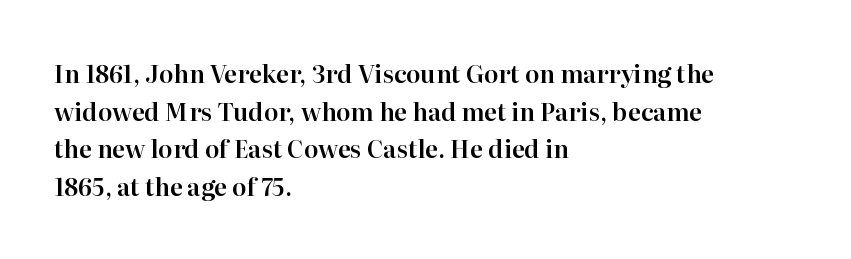
Students, observe: this is what conventionally led text looks like. When letters stand straight like this, we call the style roman or upright. Horizontally, the lines are justified to the leading edge only. The type is set solid horizontally, with unmodified tracking. The baseline area is clear.
